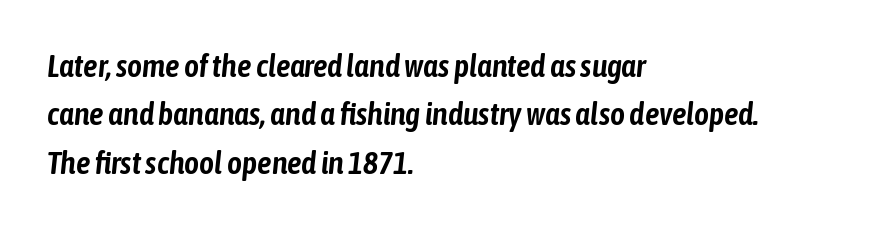
The image shows 32 px condensed type, italic (leaning right); set left-aligned, normal line spacing (1.51x), normal letter spacing, not underlined; low stroke contrast and a medium x-height.
